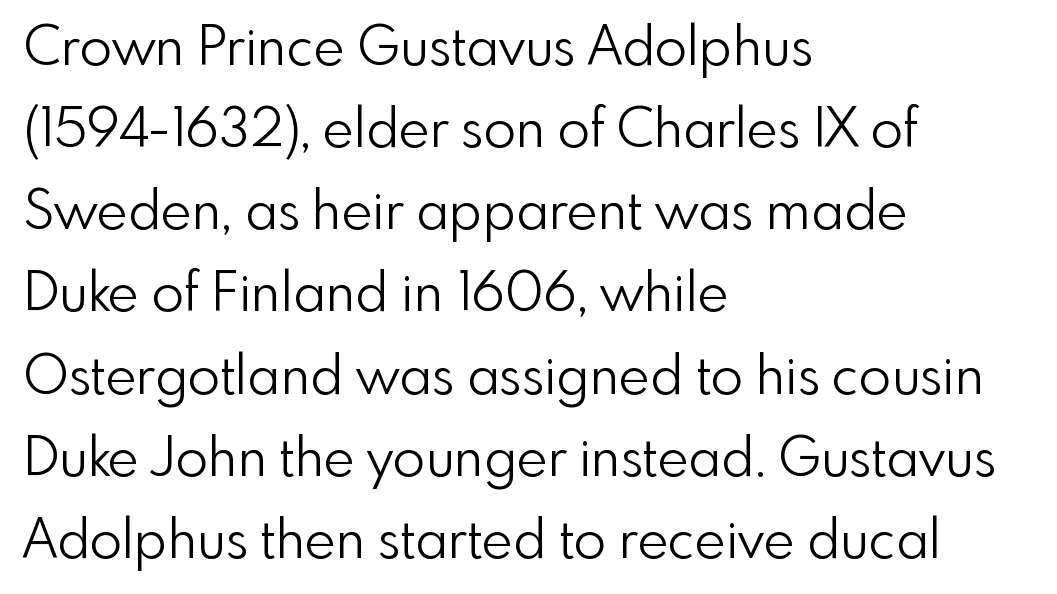
{"serif": "no", "italic": "no", "bold": "no", "weight": "light", "width": "normal", "stroke_contrast": "low", "x_height": "small", "monospaced": "no", "underline": "no", "align": "left", "line_spacing": "normal", "line_spacing_ratio": 1.55, "letter_spacing": "normal", "letter_spacing_em": 0.0, "glyph_px": 53}
